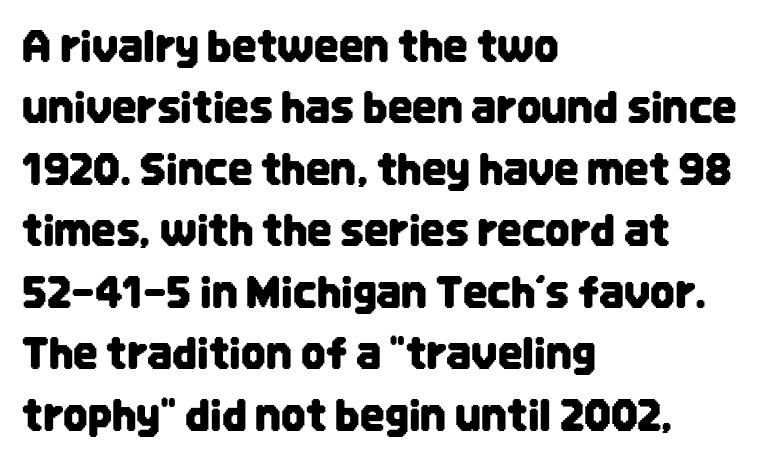
Q: Is the text italic (slanted)? A: No, it is upright.
Q: Is the typeface a serif or a sans-serif typeface? A: Sans-serif.
Q: Is the text underlined? A: No.
Q: How is the paragraph aligned? A: Left-aligned.
Q: Is the spacing between letters normal or unusually wide? A: Normal.
Q: Is the spacing between lines tight, normal or loose? A: Normal.
Q: Width (condensed, normal, or wide)? A: Condensed.
Q: Stroke contrast? A: Low.
Q: x-height? A: Large.
Q: Monospaced? A: No.
